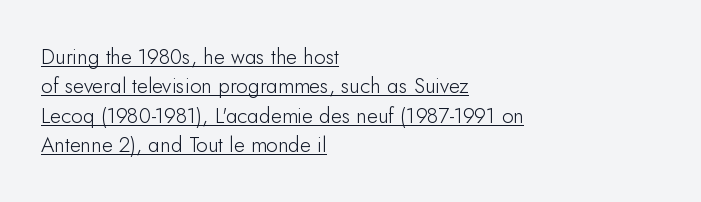
The rows are spaced the way most documents space them. Compared with a centered layout, this one pins lines to the left instead. Does a line run under the words? Yes, clearly. Is the type heavy? It reads as light-to-regular instead.
